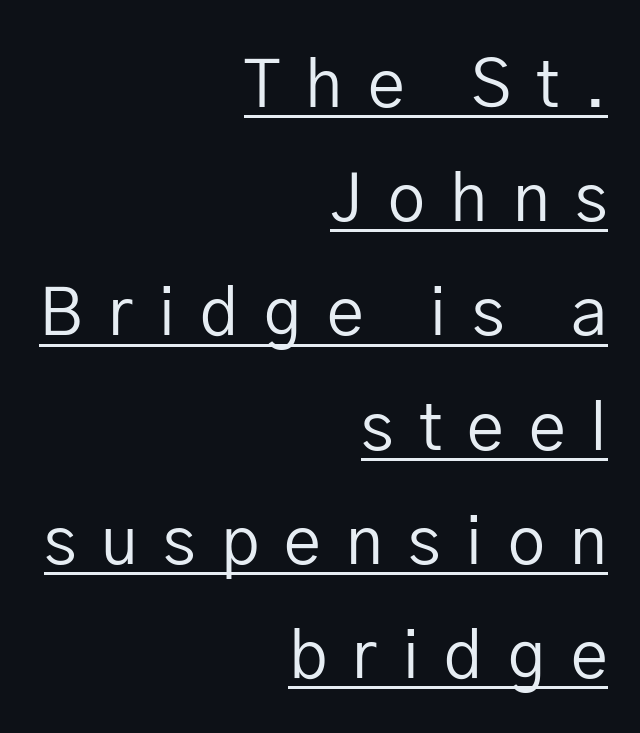
Q: Is the text bold? A: No.
Q: Is the text italic (slanted)? A: No, it is upright.
Q: Is the typeface a serif or a sans-serif typeface? A: Sans-serif.
Q: Is the text underlined? A: Yes.
Q: How is the paragraph aligned? A: Right-aligned.
Q: Is the spacing between letters normal or unusually wide? A: Unusually wide.
Q: Width (condensed, normal, or wide)? A: Normal.
Q: Stroke contrast? A: Low.
Q: x-height? A: Medium.
Q: Monospaced? A: No.
